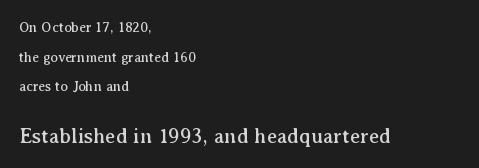
{"italic": "no", "underline": "no", "align": "left", "line_spacing": "loose", "line_spacing_ratio": 2.11, "letter_spacing": "normal", "letter_spacing_em": 0.0, "larger_block": "second", "size_ratio": 1.5, "glyph_px": 21}
